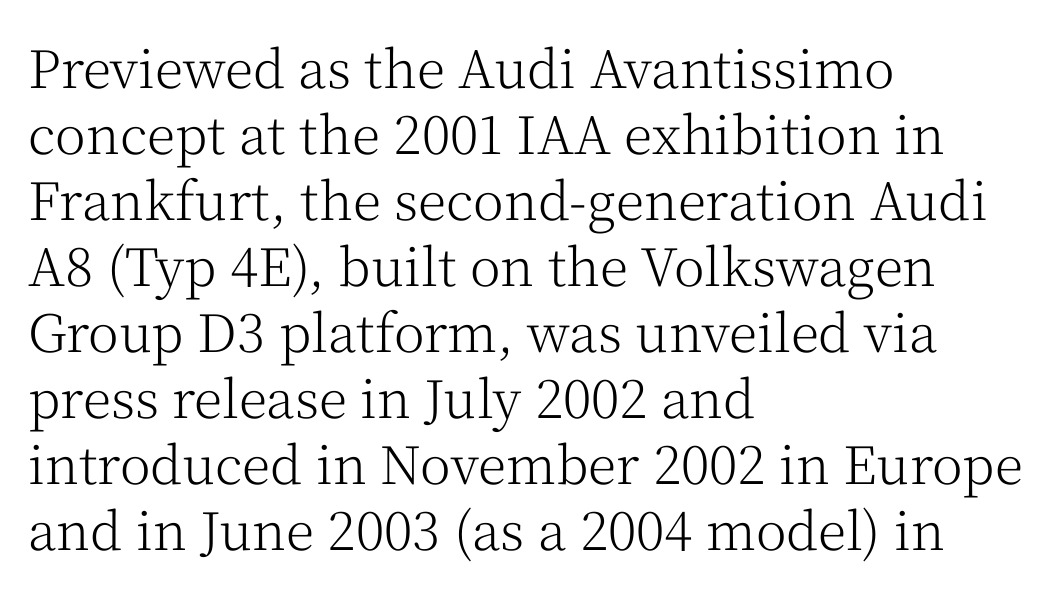
Here the designer chose a conventional face with non-uniform glyph widths. Line beginnings align vertically; line endings do not. Quick note: underline off. Vertical stems look standard width or narrower in stroke.
